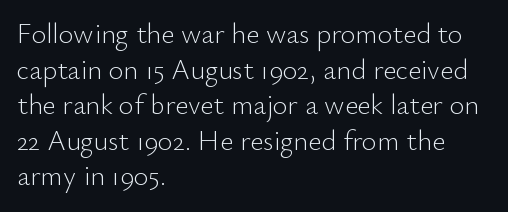
{"serif": "no", "italic": "no", "bold": "no", "weight": "light", "width": "normal", "stroke_contrast": "low", "x_height": "small", "monospaced": "no", "underline": "no", "align": "left", "line_spacing": "normal", "line_spacing_ratio": 1.27, "letter_spacing": "normal", "letter_spacing_em": 0.0, "glyph_px": 28}
